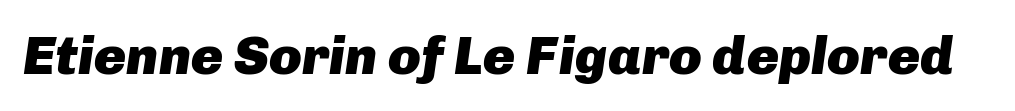
The image shows 54 px heavy type, italic (leaning right); set normal letter spacing, not underlined; low stroke contrast and a medium x-height.
